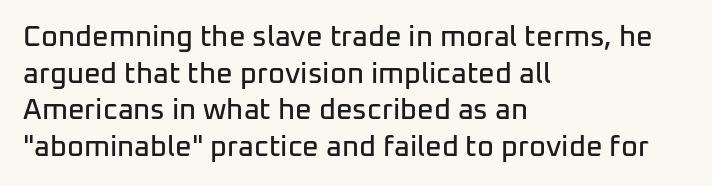
Font category for this specimen: sans-serif. Decoration check: the copy has no underline. This sample is left-justified, so line endings fall wherever the words run out. You can tell it's not italic because the verticals are truly vertical.
